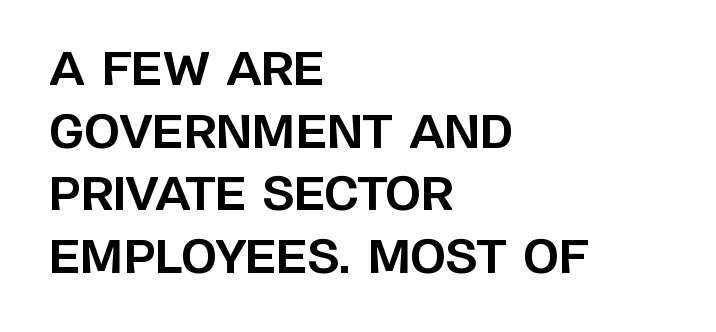
Every stem runs plumb, perpendicular to the baseline. Any mark beneath the type? The region is blank. Every letter is thick-stroked: bold, no question. Proportional: the letters do not fall into vertical columns. No extra tracking has been applied to these lines. Leading: standard.
